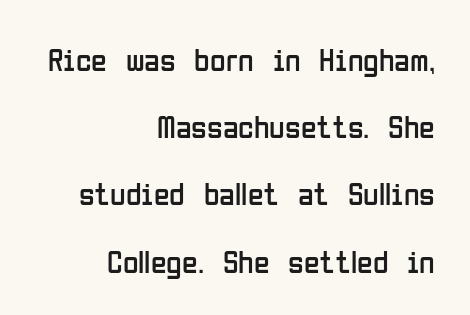
Do the letters lean? They stand straight. A typesetter would call this zero additional tracking. In terms of letterform style, serifs are entirely absent. A typesetter would call this leading open, well beyond the default.
